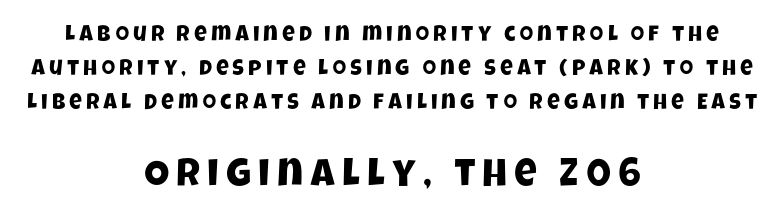
The image shows 39 px condensed sans-serif type; set centered, normal line spacing (1.54x), not underlined; the second (bottom) block is 1.77x larger; low stroke contrast and a large x-height.
